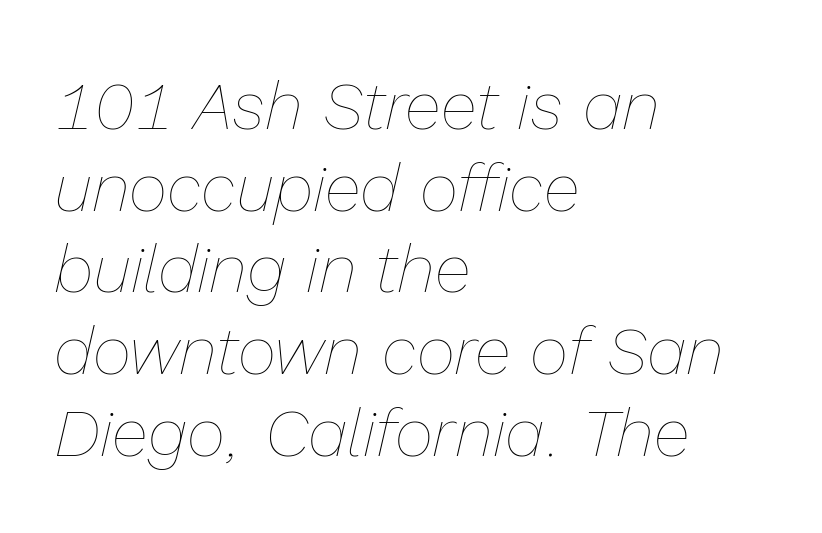
Slanted lettering throughout. The tracking reads as untouched default to a designer's eye. The strokes carry an ordinary text weight at most. Type without underlining. Proportional: the letters do not fall into vertical columns. Is the block centered? No — it sits flush against the left margin.
